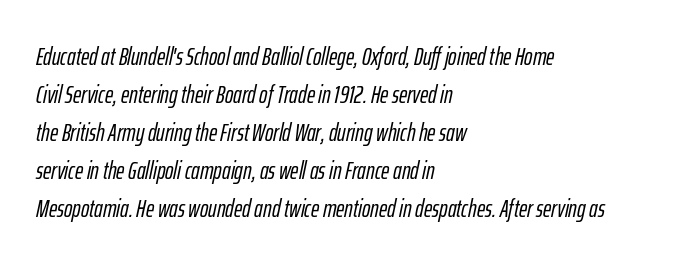
This block has exactly the height ordinary leading produces. Does extra space separate the letters? No, they use regular spacing. All the whitespace from short lines collects on the right. When letters slant like this, we call the style italic. This rendering features lettering with no underline.
